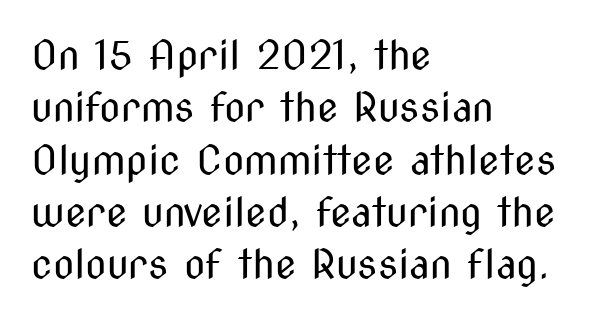
{"serif": "no", "italic": "no", "bold": "no", "weight": "regular", "width": "condensed", "stroke_contrast": "medium", "x_height": "medium", "monospaced": "no", "underline": "no", "align": "left", "line_spacing": "normal", "line_spacing_ratio": 1.34, "letter_spacing": "normal", "letter_spacing_em": 0.0, "glyph_px": 39}
